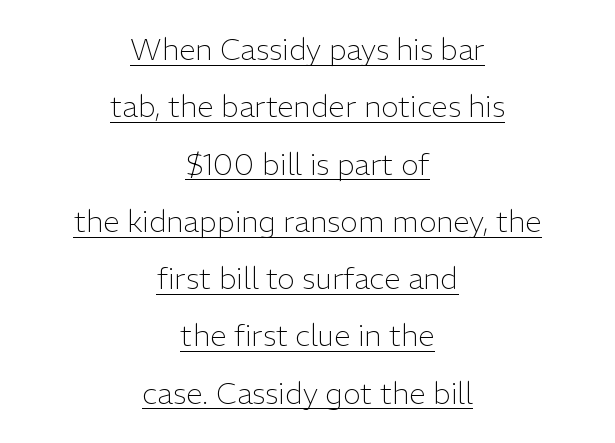
Somebody hit Ctrl+U on this one — the words are underlined. If you drew a line through each stem, it would be perfectly vertical. You could fit nearly another row in the gap between these rows. Inter-character spacing is left at the font's built-in metrics.
